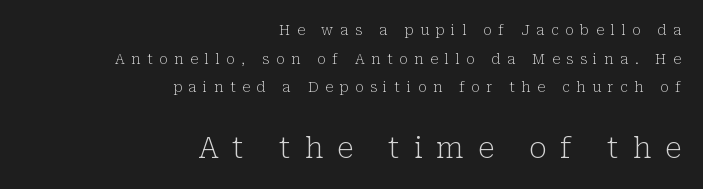
Q: Is the text bold? A: No.
Q: Is the text italic (slanted)? A: No, it is upright.
Q: Is the typeface a serif or a sans-serif typeface? A: Serif.
Q: Is the text underlined? A: No.
Q: How is the paragraph aligned? A: Right-aligned.
Q: Is the spacing between letters normal or unusually wide? A: Unusually wide.
Q: Is the spacing between lines tight, normal or loose? A: Loose.
Q: Which block of text is set in a larger size, the first (top) or the second (bottom)? A: The second (bottom) one.
Q: Width (condensed, normal, or wide)? A: Normal.
Q: Stroke contrast? A: Low.
Q: x-height? A: Medium.
Q: Monospaced? A: No.
